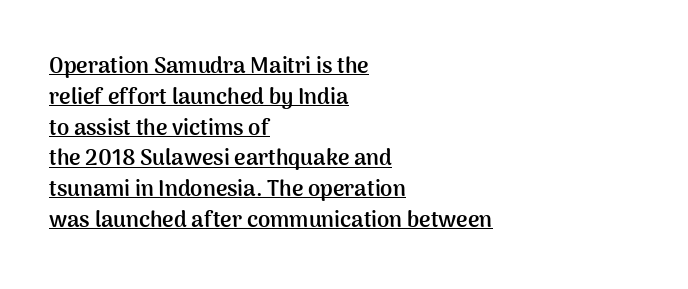
This rendering leaves character spacing at its baseline value. Weight: bold. The letters stand straight up with perfectly vertical stems. Horizontally, the lines are justified to the leading edge only.
